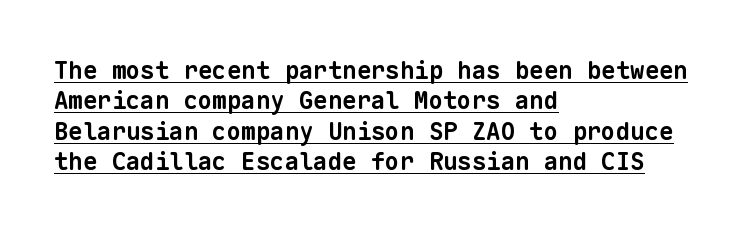
The image shows 24 px bold type; set left-aligned, normal line spacing (1.27x), normal letter spacing, underlined.
